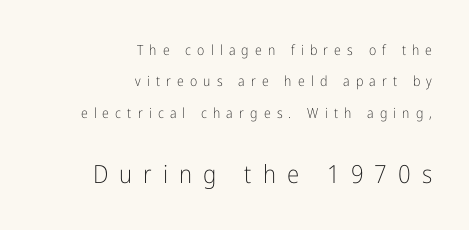
Q: Is the text bold? A: No.
Q: Is the text italic (slanted)? A: No, it is upright.
Q: Is the text underlined? A: No.
Q: How is the paragraph aligned? A: Right-aligned.
Q: Is the spacing between letters normal or unusually wide? A: Unusually wide.
Q: Is the spacing between lines tight, normal or loose? A: Loose.
Q: Which block of text is set in a larger size, the first (top) or the second (bottom)? A: The second (bottom) one.
